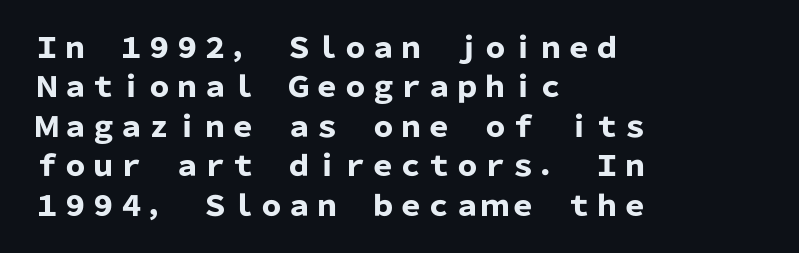
The image shows 28 px heavy sans-serif type, upright; set left-aligned, normal line spacing (1.41x), normal letter spacing, not underlined; low stroke contrast and a medium x-height.
